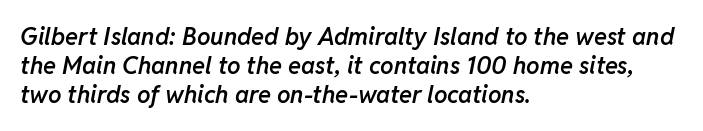
The image shows 24 px text type, italic (leaning right); set left-aligned, line spacing 1.21x, normal letter spacing, not underlined.
